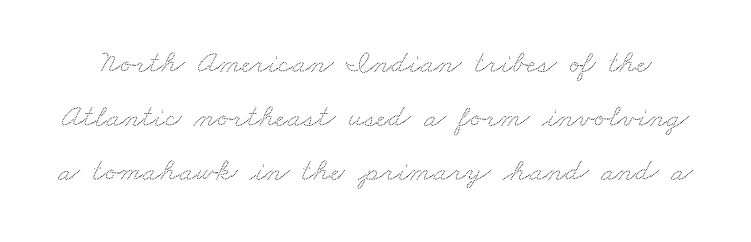
Q: Is the text underlined? A: No.
Q: Is the spacing between letters normal or unusually wide? A: Normal.
Q: Is the spacing between lines tight, normal or loose? A: Normal.
Q: Width (condensed, normal, or wide)? A: Wide.
Q: Stroke contrast? A: Low.
Q: x-height? A: Small.
Q: Monospaced? A: No.
